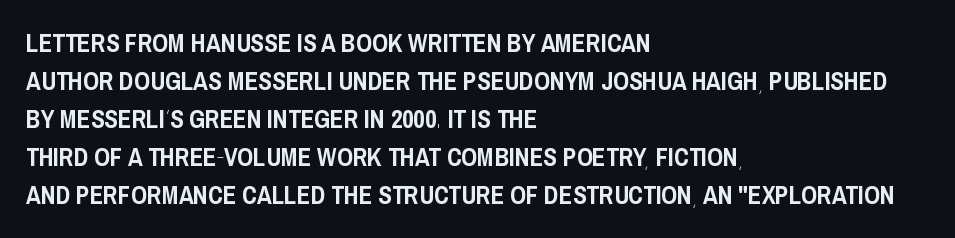
Q: Is the text italic (slanted)? A: No, it is upright.
Q: Is the text underlined? A: No.
Q: How is the paragraph aligned? A: Left-aligned.
Q: Is the spacing between letters normal or unusually wide? A: Normal.
Q: Is the spacing between lines tight, normal or loose? A: Normal.
